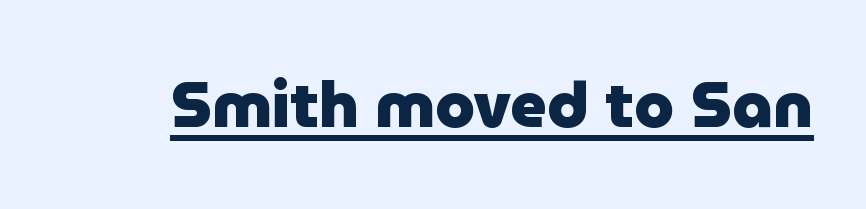
{"serif": "no", "italic": "no", "bold": "yes", "weight": "heavy", "width": "normal", "stroke_contrast": "low", "x_height": "medium", "monospaced": "no", "underline": "yes", "letter_spacing": "normal", "letter_spacing_em": 0.0, "glyph_px": 64}
